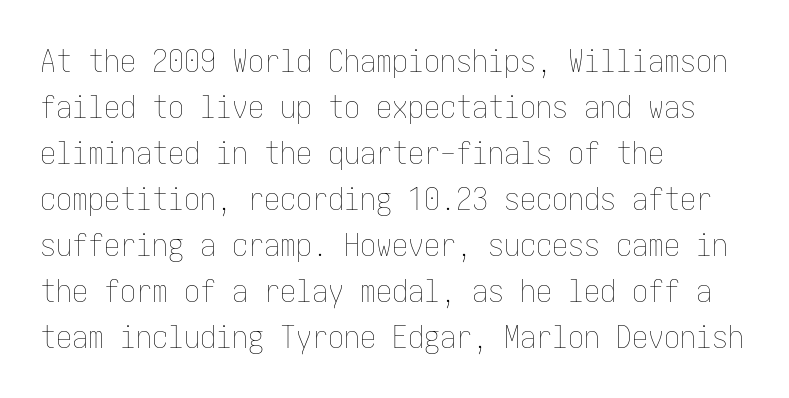
The image shows 32 px thin, condensed type, upright; set left-aligned, normal line spacing (1.44x), normal letter spacing, not underlined; low stroke contrast and a medium x-height.
